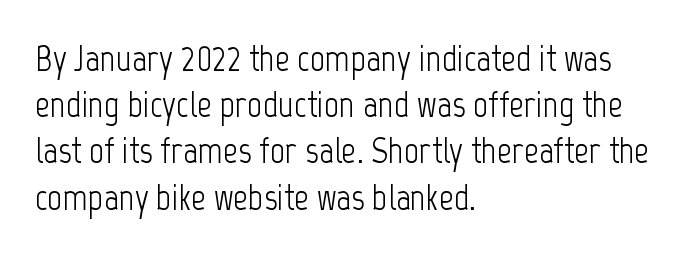
Q: Is the text bold? A: No.
Q: Is the text italic (slanted)? A: No, it is upright.
Q: Is the typeface a serif or a sans-serif typeface? A: Sans-serif.
Q: Is the text underlined? A: No.
Q: How is the paragraph aligned? A: Left-aligned.
Q: Is the spacing between letters normal or unusually wide? A: Normal.
Q: Is the spacing between lines tight, normal or loose? A: Normal.
Q: Width (condensed, normal, or wide)? A: Condensed.
Q: Stroke contrast? A: Low.
Q: x-height? A: Medium.
Q: Monospaced? A: No.
